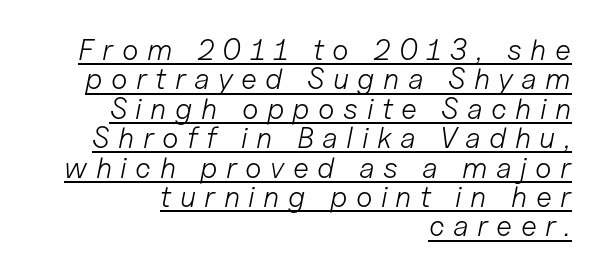
The image shows 30 px light type, italic (leaning right); set right-aligned, tight line spacing (0.98x), unusually wide letter spacing (+0.28 em), underlined; low stroke contrast and a medium x-height.
